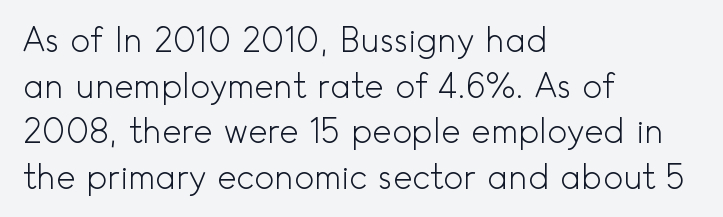
The image shows 33 px light sans-serif type, upright; set left-aligned, normal line spacing (1.38x), normal letter spacing, not underlined; a small x-height.
